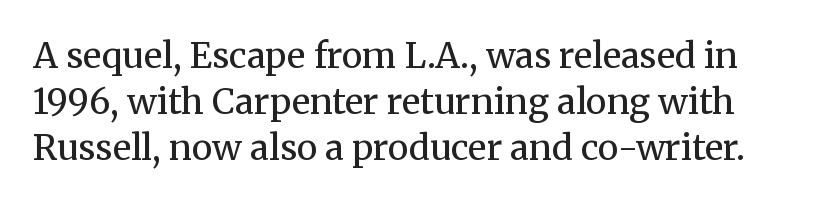
Q: Is the text bold? A: No.
Q: Is the text italic (slanted)? A: No, it is upright.
Q: Is the typeface a serif or a sans-serif typeface? A: Serif.
Q: Is the text underlined? A: No.
Q: Is the spacing between letters normal or unusually wide? A: Normal.
Q: Is the spacing between lines tight, normal or loose? A: Normal.
Q: Width (condensed, normal, or wide)? A: Normal.
Q: Stroke contrast? A: Medium.
Q: x-height? A: Medium.
Q: Monospaced? A: No.
